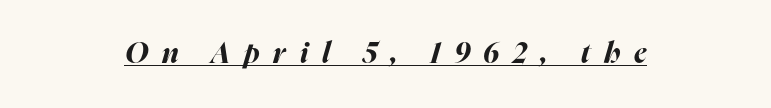
The image shows 29 px bold type, italic (leaning right); set unusually wide letter spacing (+0.47 em), underlined; high stroke contrast and a medium x-height.
